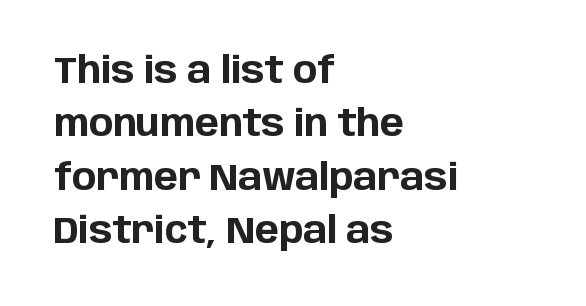
{"serif": "no", "italic": "no", "bold": "yes", "weight": "bold", "width": "normal", "stroke_contrast": "low", "x_height": "large", "monospaced": "no", "underline": "no", "align": "left", "line_spacing": "normal", "line_spacing_ratio": 1.48, "letter_spacing": "normal", "letter_spacing_em": 0.0, "glyph_px": 36}
